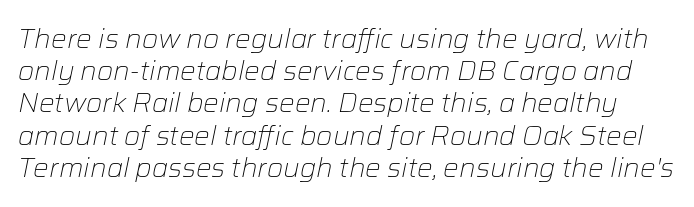
{"italic": "yes", "lean": "right", "slant_degrees": 12, "bold": "no", "underline": "no", "line_spacing_ratio": 1.24, "letter_spacing": "normal", "letter_spacing_em": 0.0, "glyph_px": 26}
